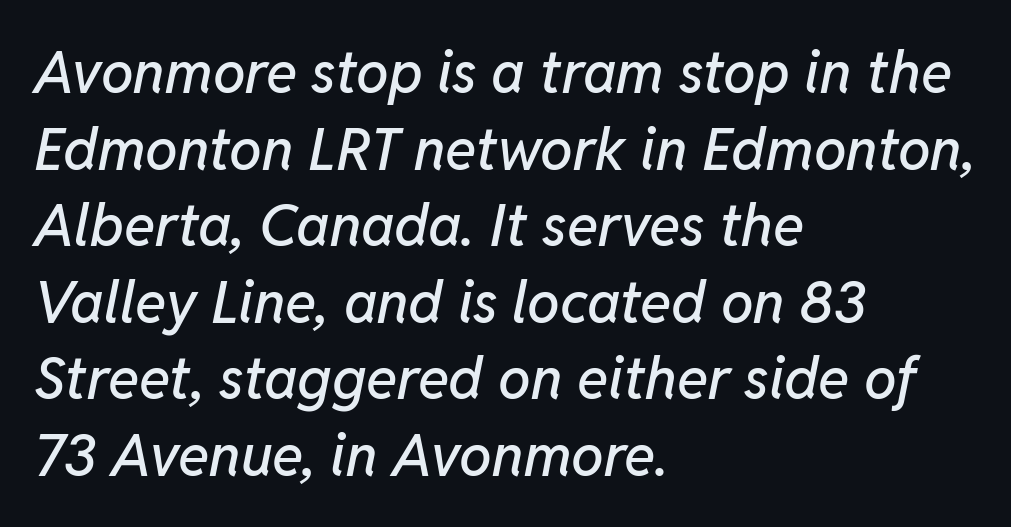
{"italic": "yes", "lean": "right", "slant_degrees": 11, "width": "normal", "stroke_contrast": "low", "x_height": "medium", "monospaced": "no", "underline": "no", "align": "left", "line_spacing": "normal", "line_spacing_ratio": 1.32, "letter_spacing": "normal", "letter_spacing_em": 0.0, "glyph_px": 58}
